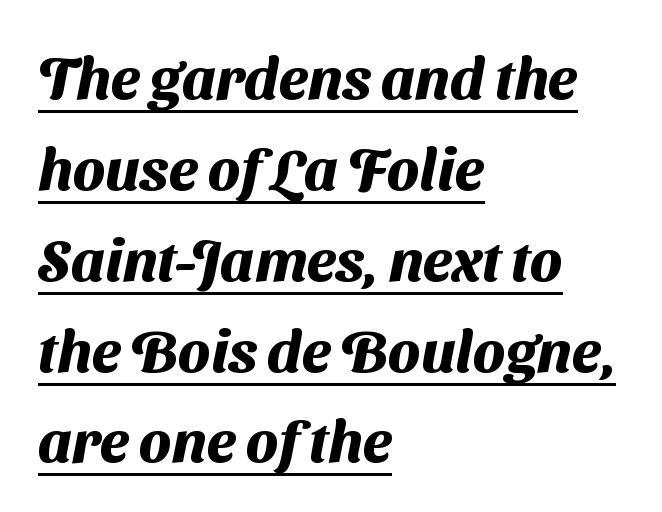
The image shows 59 px heavy sans-serif type; set left-aligned, normal line spacing (1.54x), normal letter spacing, underlined; medium stroke contrast and a medium x-height.
